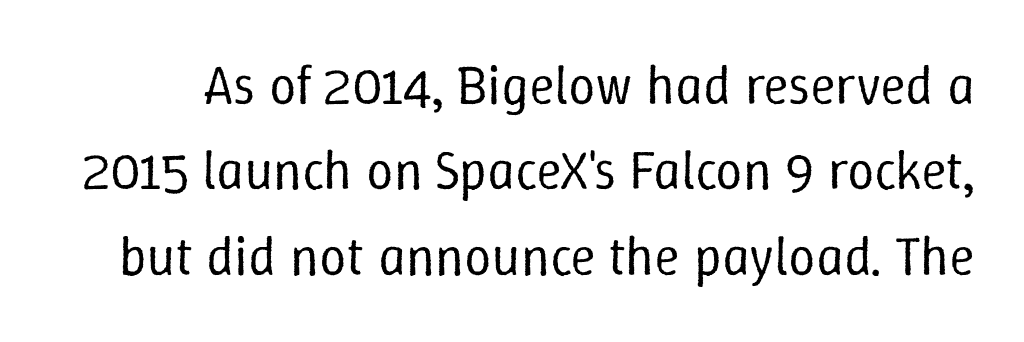
Heaviness? Minimal to ordinary, like unemphasized prose. This rendering leaves character spacing at its baseline value. Glance below the letters and you will spot only blank space. The passage shown stacks its lines at a standard gap. The letters stand upright; this is a roman face. Character widths vary here, with narrow letters taking less room than wide ones.
